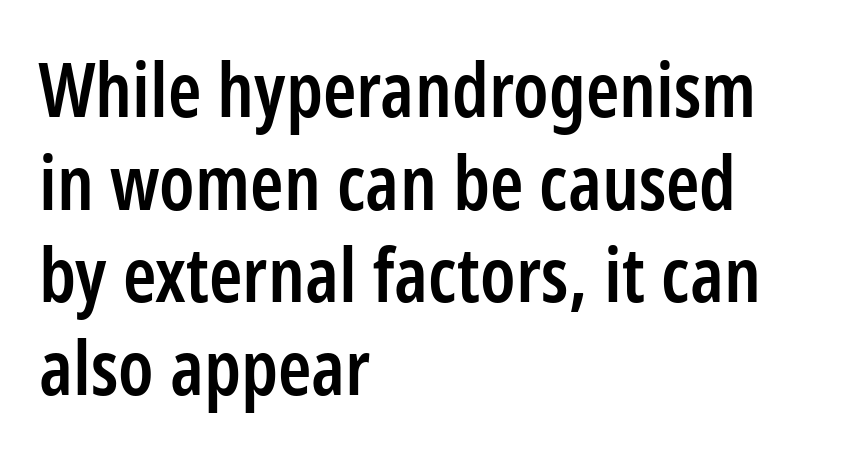
The image shows 76 px semibold, condensed sans-serif type, upright; set left-aligned, line spacing 1.22x, normal letter spacing, not underlined; low stroke contrast and a medium x-height.
